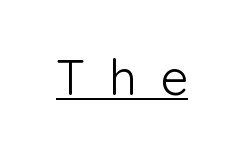
Q: Is the text bold? A: No.
Q: Is the text italic (slanted)? A: No, it is upright.
Q: Is the typeface a serif or a sans-serif typeface? A: Sans-serif.
Q: Is the text underlined? A: Yes.
Q: Is the spacing between letters normal or unusually wide? A: Unusually wide.
Q: Width (condensed, normal, or wide)? A: Normal.
Q: Stroke contrast? A: Low.
Q: x-height? A: Medium.
Q: Monospaced? A: No.
